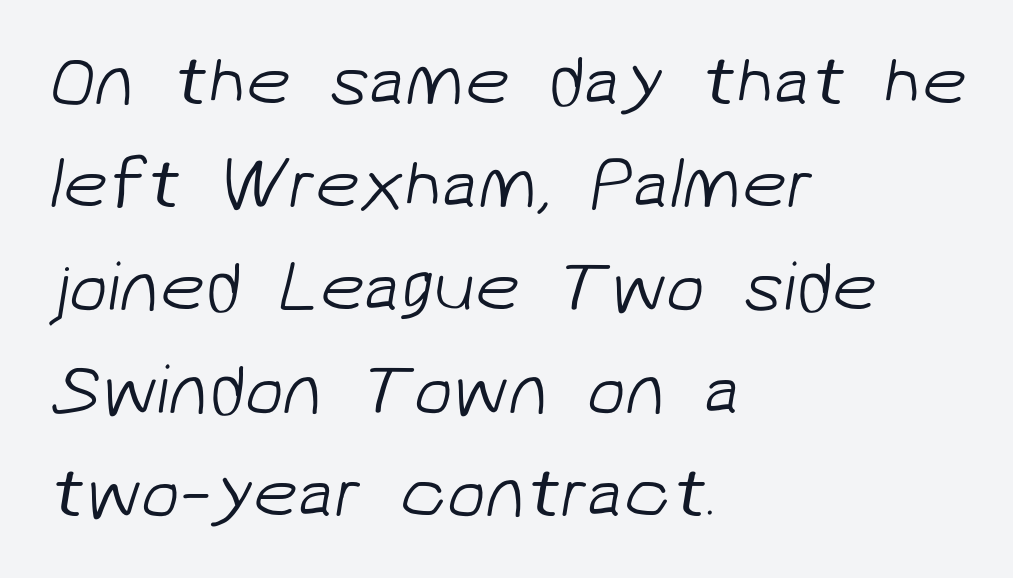
Think standard paragraph weight, or any step lighter than that. Each row of text sits above clean, open space. The line texture is even and compact thanks to regular tracking. The lines in this sample share a left origin and differ only in where they stop. The leading is moderate, giving the passage an even texture. Type style note: lacks serifs.
